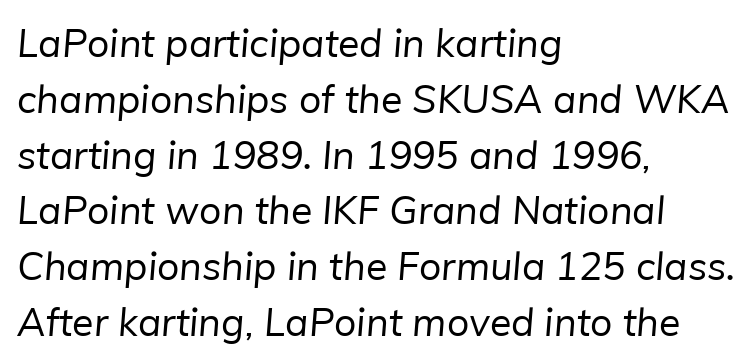
{"serif": "no", "bold": "no", "weight": "regular", "width": "normal", "stroke_contrast": "low", "x_height": "medium", "monospaced": "no", "underline": "no", "align": "left", "line_spacing": "normal", "line_spacing_ratio": 1.43, "letter_spacing": "normal", "letter_spacing_em": 0.0, "glyph_px": 39}
